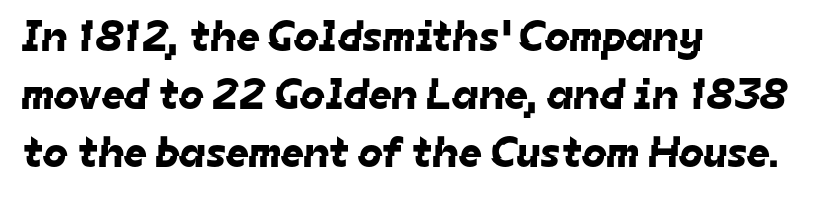
Q: Is the typeface a serif or a sans-serif typeface? A: Sans-serif.
Q: Is the text underlined? A: No.
Q: How is the paragraph aligned? A: Left-aligned.
Q: Is the spacing between letters normal or unusually wide? A: Normal.
Q: Is the spacing between lines tight, normal or loose? A: Normal.
Q: Width (condensed, normal, or wide)? A: Normal.
Q: Stroke contrast? A: Low.
Q: x-height? A: Medium.
Q: Monospaced? A: No.
